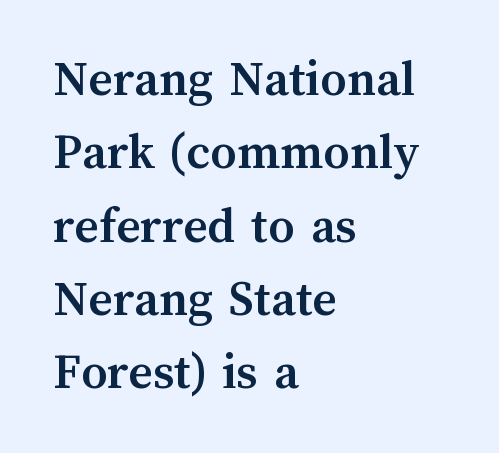
One glance says typical: line gaps are just what's usual. Posture: straight, roman, zero tilt. No word sits above an underline. Chunky letters — that's bold for sure. Alignment: flush left. Each letter keeps its own natural width here, so spacing adapts to shape.
